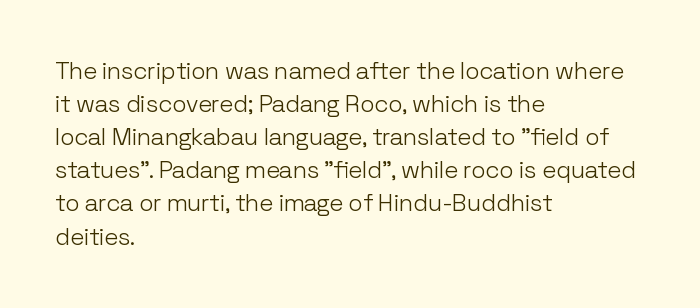
Horizontally, the lines are justified to the leading edge only. A roman cut, with each character standing at attention. The lines sit at an ordinary, default distance from one another. The font sits on the lighter half of the weight spectrum, regular included. Just letters on the line, the space beneath them empty. Standard letterfit; no display-style spreading of the glyphs.
